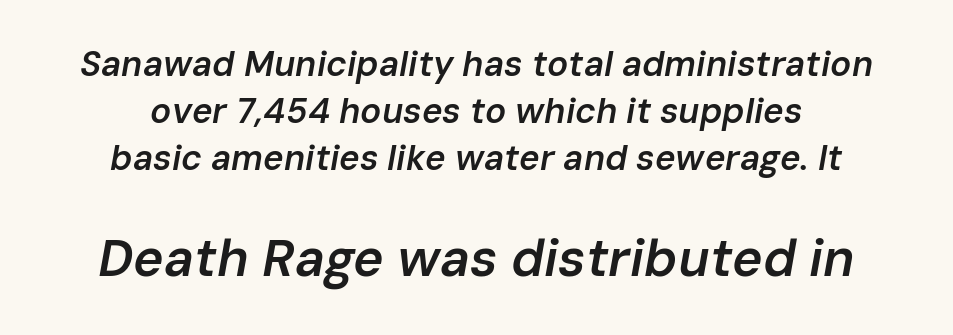
Q: Is the text bold? A: Semi-bold.
Q: Is the text italic (slanted)? A: Yes, it leans right by about 10 degrees.
Q: Is the text underlined? A: No.
Q: How is the paragraph aligned? A: Centered.
Q: Is the spacing between letters normal or unusually wide? A: Normal.
Q: Is the spacing between lines tight, normal or loose? A: Normal.
Q: Which block of text is set in a larger size, the first (top) or the second (bottom)? A: The second (bottom) one.
Q: Width (condensed, normal, or wide)? A: Normal.
Q: Stroke contrast? A: Low.
Q: x-height? A: Medium.
Q: Monospaced? A: No.
